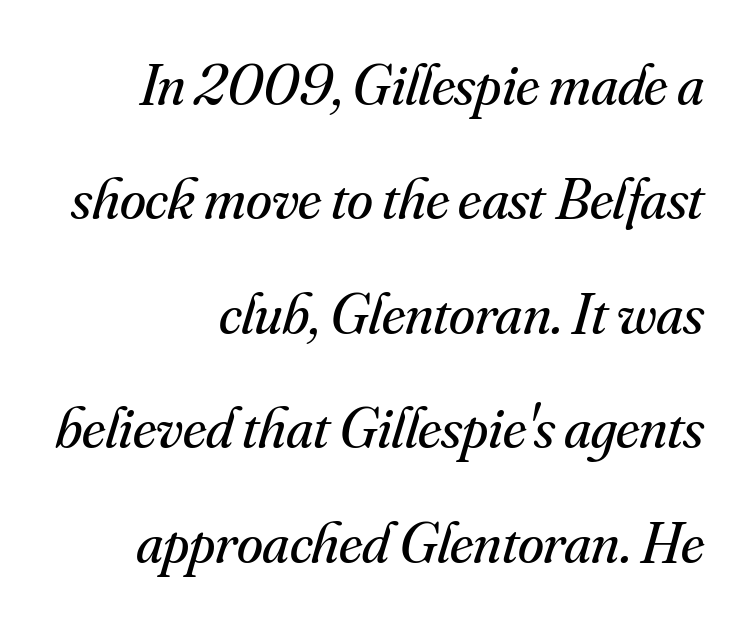
The image shows 59 px regular-weight serif type, italic (leaning right); set right-aligned, loose line spacing (1.94x), normal letter spacing, not underlined; medium stroke contrast and a small x-height.
